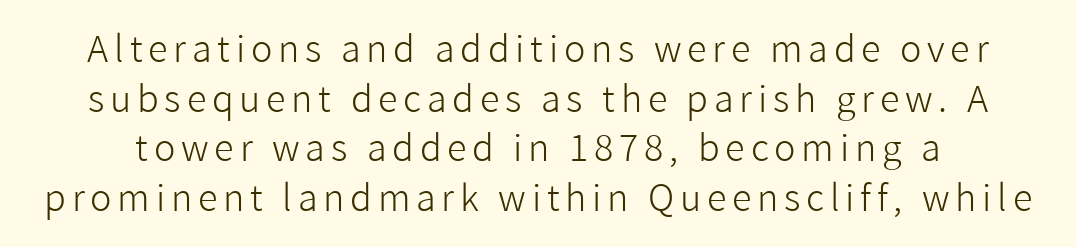
The characters are drawn with everyday or finer stroke widths. If you measured baseline to baseline, you'd find a middling distance. This rendering employs a face without finishing strokes, i.e., a sans-serif. Check the space under the baseline: it is left empty. A typesetter would call this proportional, since set widths differ per character. Tall strokes in this sample are plumb rather than angled.
